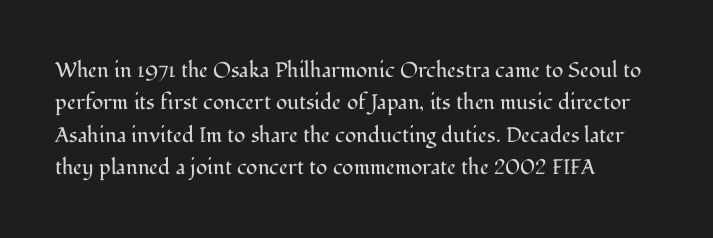
Words float on clear page, feet unadorned. Letters have the restrained weight of plain body copy at most. Horizontal alignment here is leftward, the default for most running prose. Whoever set this chose a conventional vertical rhythm. This sample uses an upright cut, with every glyph sitting square on the baseline.
